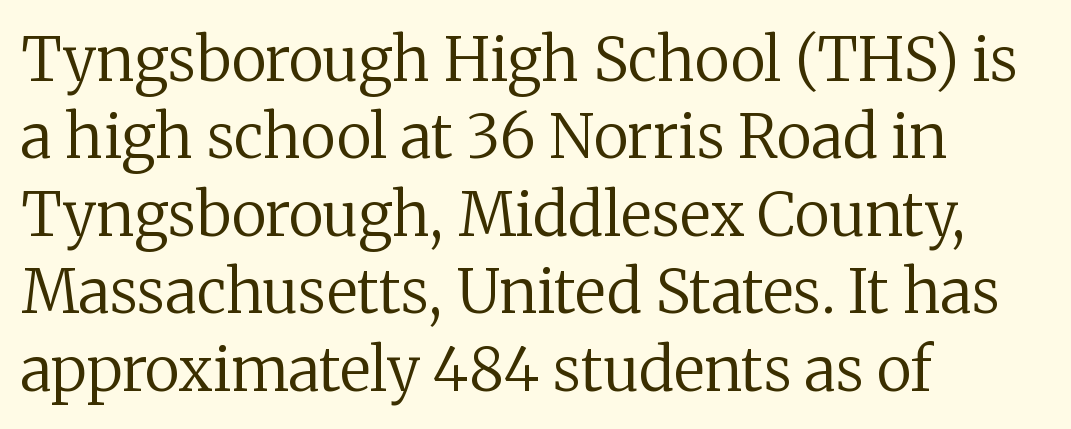
{"serif": "yes", "italic": "no", "bold": "no", "weight": "regular", "width": "normal", "stroke_contrast": "low", "x_height": "medium", "monospaced": "no", "underline": "no", "align": "left", "line_spacing": "normal", "line_spacing_ratio": 1.29, "letter_spacing": "normal", "letter_spacing_em": 0.0, "glyph_px": 60}
